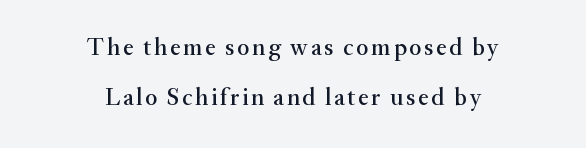
Horizontally, the lines are justified to the midpoint only. Airy leading. The string is rendered with underlining switched off. Posture: straight, roman, zero tilt.
